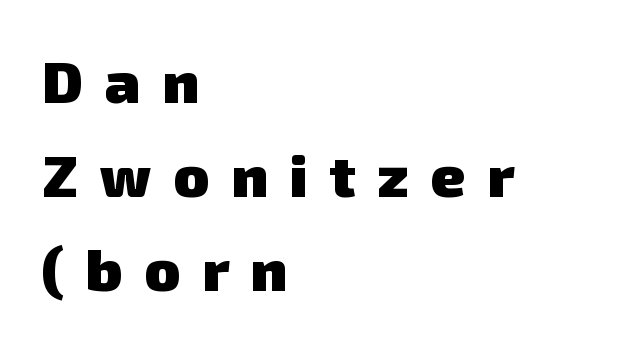
Q: Is the text bold? A: Yes.
Q: Is the typeface a serif or a sans-serif typeface? A: Sans-serif.
Q: Is the text underlined? A: No.
Q: How is the paragraph aligned? A: Left-aligned.
Q: Is the spacing between letters normal or unusually wide? A: Unusually wide.
Q: Is the spacing between lines tight, normal or loose? A: Normal.
Q: Width (condensed, normal, or wide)? A: Normal.
Q: Stroke contrast? A: Low.
Q: x-height? A: Medium.
Q: Monospaced? A: No.
